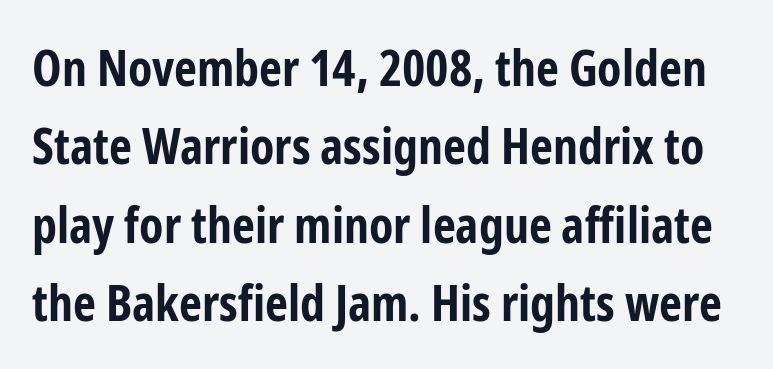
{"serif": "no", "italic": "no", "bold": "yes", "weight": "bold", "width": "condensed", "stroke_contrast": "low", "x_height": "medium", "monospaced": "no", "underline": "no", "line_spacing": "normal", "line_spacing_ratio": 1.57, "letter_spacing": "normal", "letter_spacing_em": 0.0, "glyph_px": 50}
